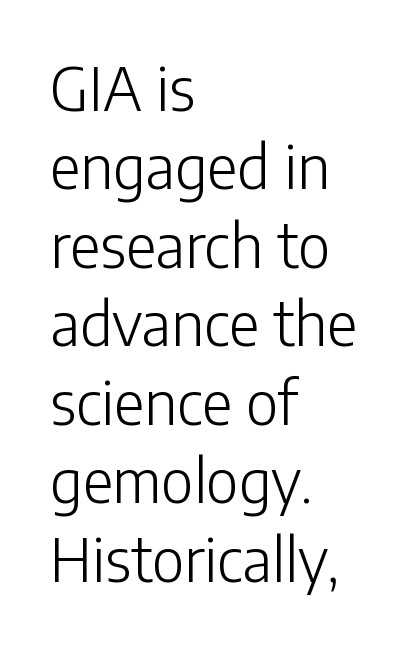
The rendering uses a moderate line-height, typical for paragraphs. What stands out about the letter spacing? Nothing — it is the standard amount. Leftover space on each line is placed entirely after the last word. The passage shown is typed in a proportional face where columns would drift. Posture: vertical. Quick note: underline off.
